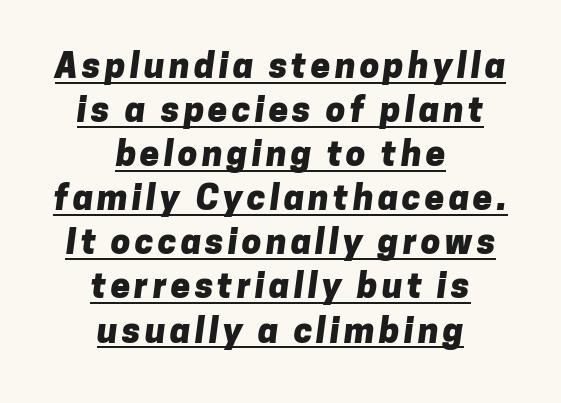
The image shows 35 px heavy sans-serif type; set centered, normal line spacing (1.26x), underlined; low stroke contrast and a medium x-height.
